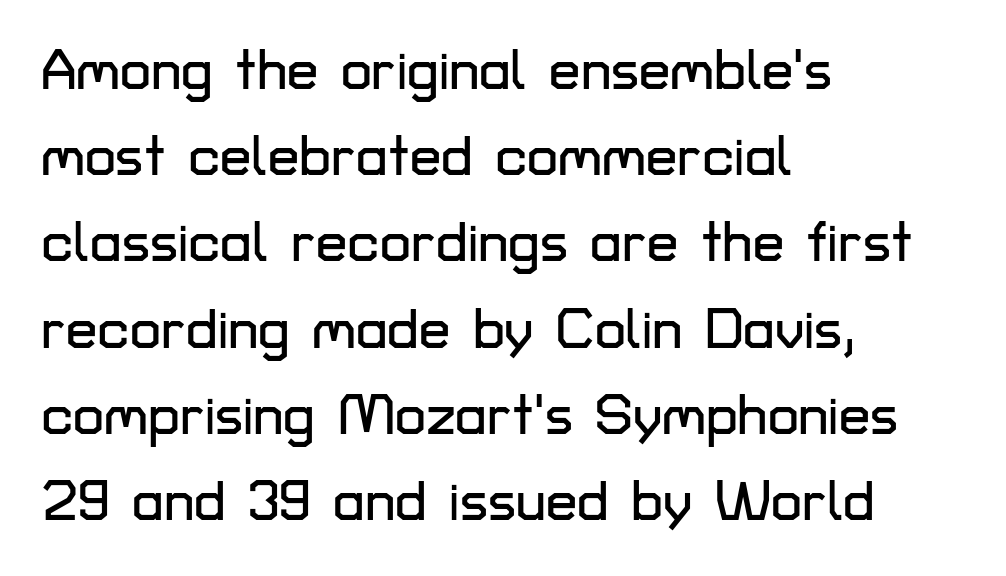
{"serif": "no", "italic": "no", "width": "normal", "stroke_contrast": "low", "x_height": "medium", "monospaced": "no", "underline": "no", "align": "left", "line_spacing": "normal", "line_spacing_ratio": 1.54, "letter_spacing": "normal", "letter_spacing_em": 0.0, "glyph_px": 56}
